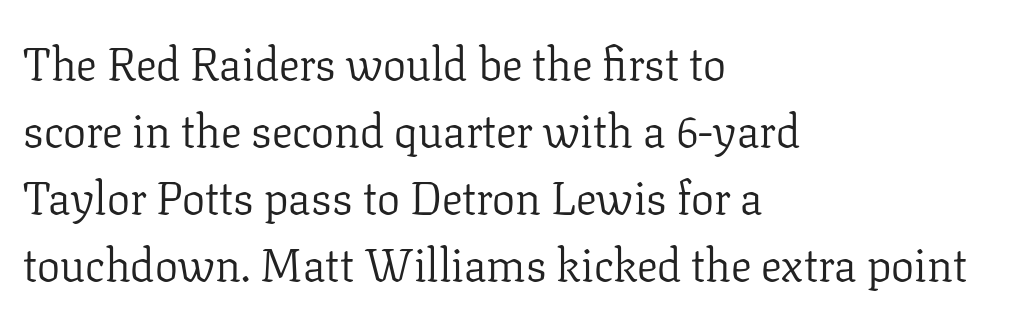
{"serif": "yes", "italic": "no", "bold": "no", "weight": "light", "width": "normal", "stroke_contrast": "low", "x_height": "medium", "monospaced": "no", "underline": "no", "align": "left", "line_spacing": "normal", "line_spacing_ratio": 1.46, "letter_spacing": "normal", "letter_spacing_em": 0.0, "glyph_px": 46}
